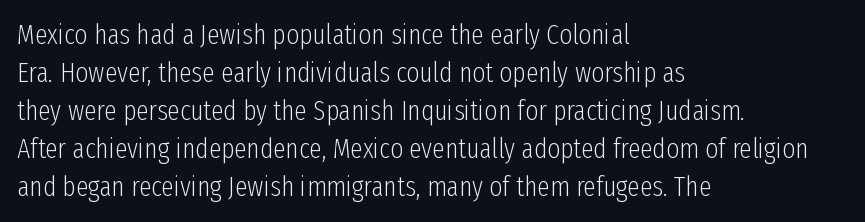
{"serif": "no", "italic": "no", "bold": "no", "weight": "light", "width": "condensed", "stroke_contrast": "low", "x_height": "medium", "monospaced": "no", "underline": "no", "align": "left", "line_spacing": "normal", "line_spacing_ratio": 1.36, "letter_spacing": "normal", "letter_spacing_em": 0.0, "glyph_px": 28}
